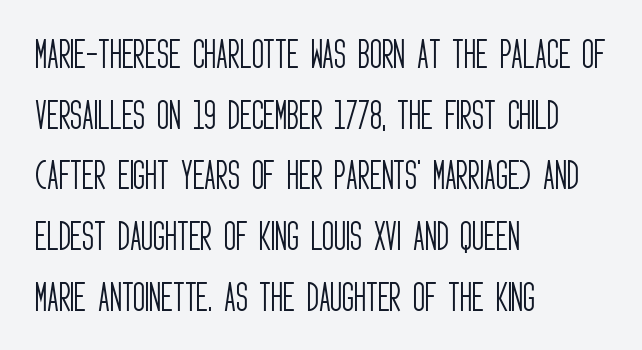
The lines are quadded left. The letterforms sit shoulder to shoulder at normal distance. The weight tops out at a normal text grade. The gap between lines stays unmarked. No italicization has been applied; the sample stays upright.
